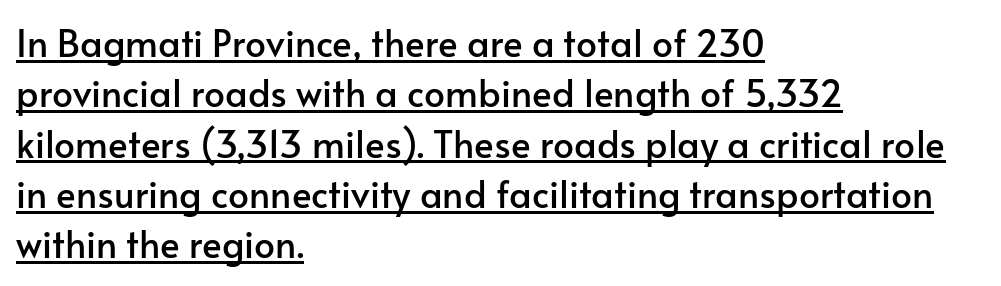
Q: Is the text italic (slanted)? A: No, it is upright.
Q: Is the typeface a serif or a sans-serif typeface? A: Sans-serif.
Q: Is the text underlined? A: Yes.
Q: How is the paragraph aligned? A: Left-aligned.
Q: Is the spacing between letters normal or unusually wide? A: Normal.
Q: Is the spacing between lines tight, normal or loose? A: Normal.
Q: Width (condensed, normal, or wide)? A: Normal.
Q: Stroke contrast? A: Low.
Q: x-height? A: Small.
Q: Monospaced? A: No.
